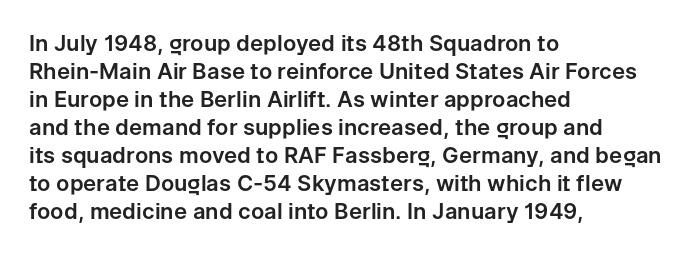
Q: Is the text italic (slanted)? A: No, it is upright.
Q: Is the text underlined? A: No.
Q: How is the paragraph aligned? A: Left-aligned.
Q: Is the spacing between letters normal or unusually wide? A: Normal.
Q: Is the spacing between lines tight, normal or loose? A: Normal.
